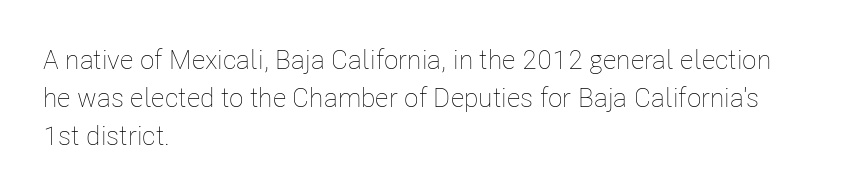
Q: Is the text bold? A: No.
Q: Is the text italic (slanted)? A: No, it is upright.
Q: Is the text underlined? A: No.
Q: How is the paragraph aligned? A: Left-aligned.
Q: Is the spacing between letters normal or unusually wide? A: Normal.
Q: Is the spacing between lines tight, normal or loose? A: Normal.
